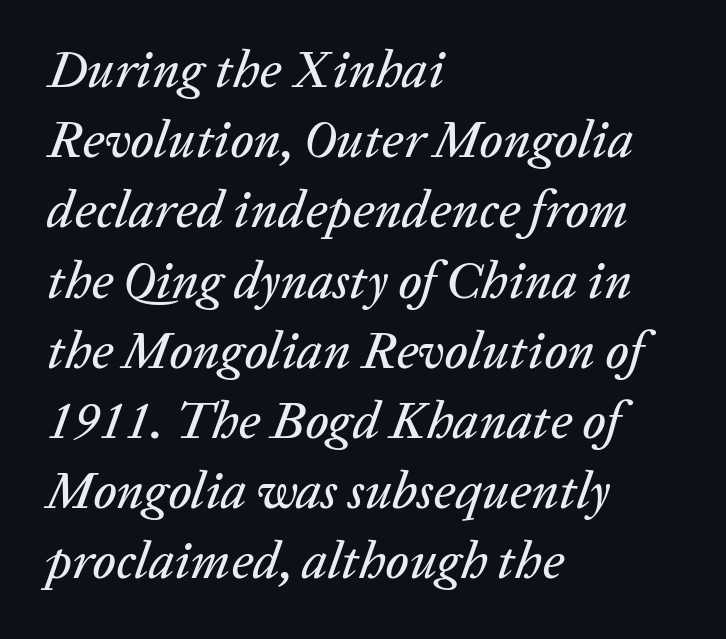
The image shows 52 px text type, italic (leaning right); set left-aligned, normal line spacing (1.35x), normal letter spacing, not underlined; low stroke contrast and a medium x-height.
